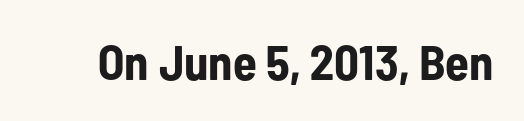
The face used here has the dense, thick strokes of a bold. The passage shown is not underscored anywhere. Is this a sans? Yes — the strokes have no serifs. Nothing unusual about the tracking: characters are spaced as the font intends. The rendering uses natural spacing where letterforms have individual widths. The typography opts for an upright posture over an oblique one.
